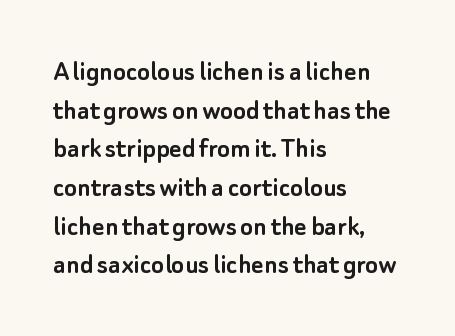
Visually the block forms a straight wall on the left and a jagged coastline on the right. The space between consecutive lines is moderate. Bare-footed words on every line. These lines were composed using upright roman letters.
